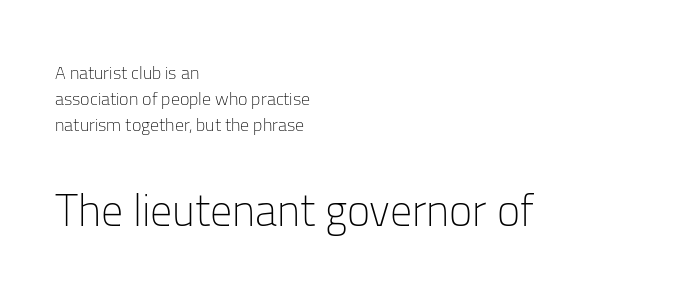
The foot of each line stays bare and open. Spacing verdict: proportional, widths tailored to each character. If you squint, the bottom block still reads clearly — it's the larger of the two. Tracking here is standard; glyphs follow each other at the usual distance. Each new line begins a customary step beneath the previous one. Nope, no serifs anywhere on these letters.
